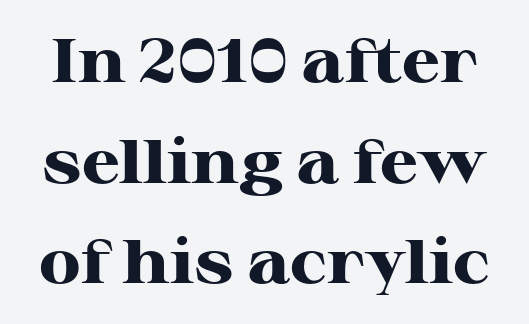
The image shows 61 px heavy, wide serif type, upright; set normal line spacing (1.65x), normal letter spacing, not underlined; high stroke contrast and a medium x-height.
